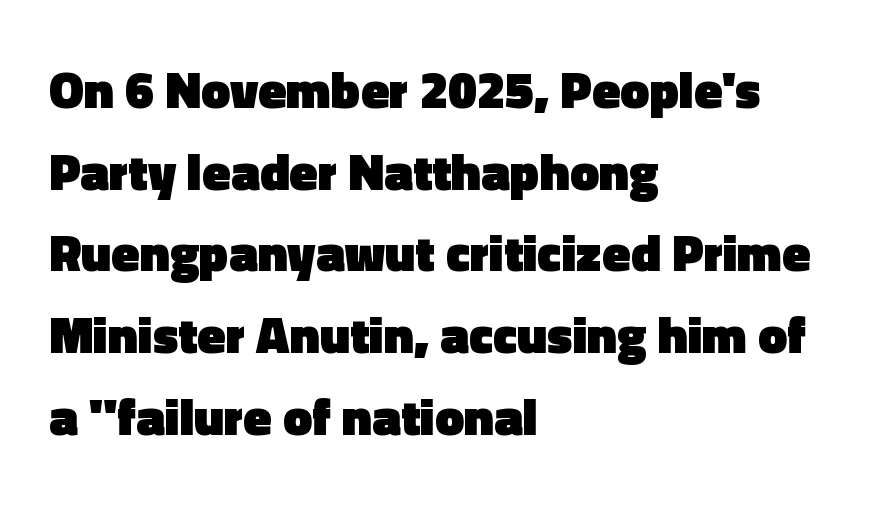
Q: Is the text bold? A: Yes.
Q: Is the text italic (slanted)? A: No, it is upright.
Q: Is the typeface a serif or a sans-serif typeface? A: Sans-serif.
Q: Is the text underlined? A: No.
Q: How is the paragraph aligned? A: Left-aligned.
Q: Is the spacing between letters normal or unusually wide? A: Normal.
Q: Is the spacing between lines tight, normal or loose? A: Normal.
Q: Width (condensed, normal, or wide)? A: Normal.
Q: x-height? A: Medium.
Q: Monospaced? A: No.
